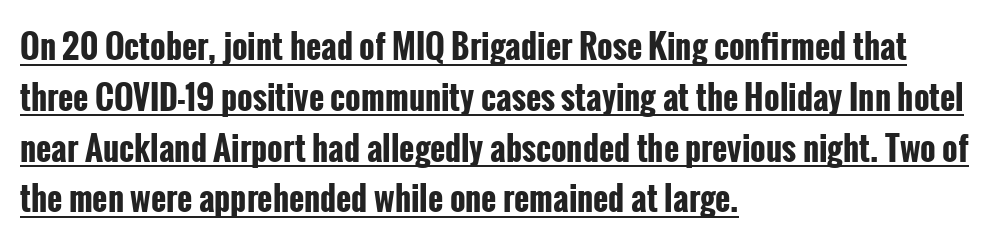
{"serif": "no", "italic": "no", "bold": "yes", "weight": "bold", "width": "condensed", "stroke_contrast": "low", "x_height": "medium", "monospaced": "no", "underline": "yes", "align": "left", "line_spacing": "normal", "line_spacing_ratio": 1.54, "letter_spacing": "normal", "letter_spacing_em": 0.0, "glyph_px": 33}
